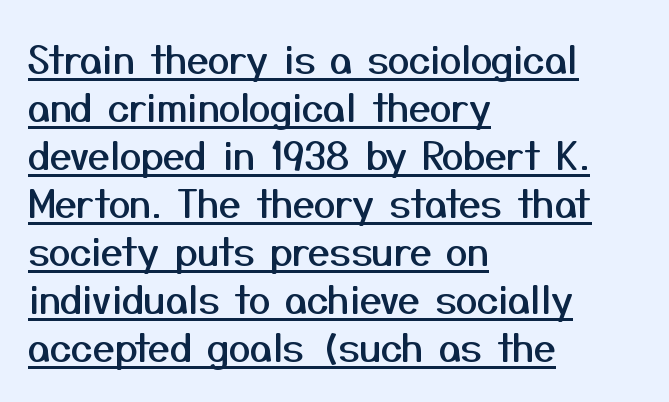
{"serif": "no", "italic": "no", "width": "normal", "stroke_contrast": "medium", "x_height": "medium", "monospaced": "no", "underline": "yes", "align": "left", "line_spacing_ratio": 1.23, "letter_spacing": "normal", "letter_spacing_em": 0.0, "glyph_px": 39}
